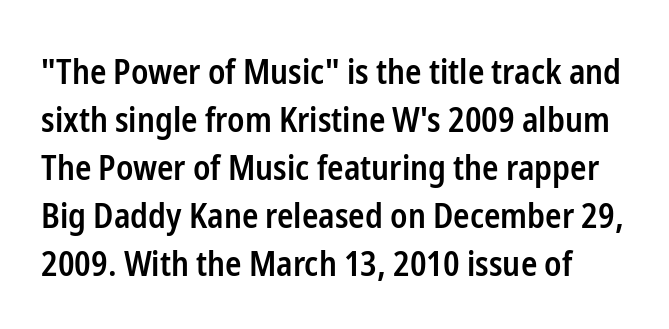
A clean baseline with only descenders dipping below it. Successive baselines arrive at the customary interval. Do the letters lean? They stand straight. Stroke thickness is moderately raised; the sample reads as semibold. Type style note: lacks serifs. Character widths vary here, with narrow letters taking less room than wide ones.
